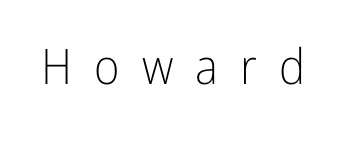
{"serif": "no", "italic": "no", "bold": "no", "weight": "light", "width": "condensed", "stroke_contrast": "low", "x_height": "medium", "monospaced": "no", "underline": "no", "letter_spacing": "wide", "letter_spacing_em": 0.45, "glyph_px": 49}
